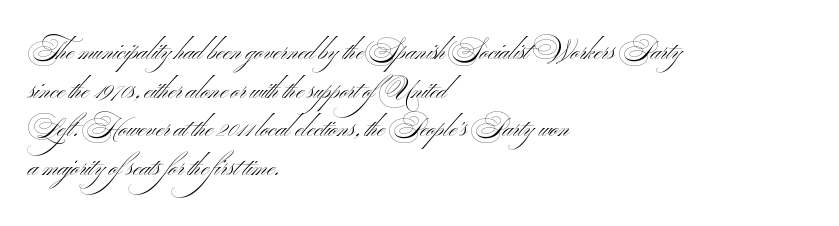
{"bold": "no", "underline": "no", "align": "left", "line_spacing": "normal", "line_spacing_ratio": 1.49, "letter_spacing": "normal", "letter_spacing_em": 0.0, "glyph_px": 26}
